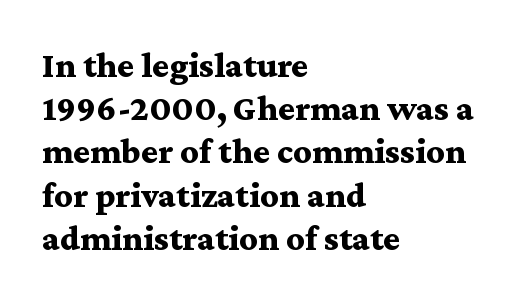
{"serif": "yes", "italic": "no", "bold": "yes", "weight": "bold", "width": "wide", "stroke_contrast": "medium", "x_height": "medium", "monospaced": "no", "underline": "no", "align": "left", "line_spacing_ratio": 1.2, "letter_spacing": "normal", "letter_spacing_em": 0.0, "glyph_px": 36}
